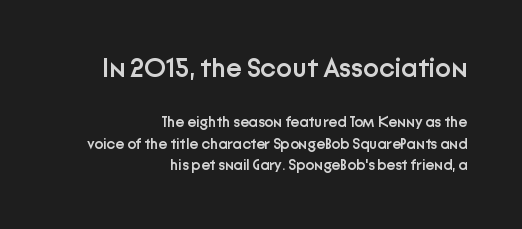
The image shows 27 px text type, upright; set right-aligned, normal line spacing (1.43x), normal letter spacing, not underlined; the first (top) block is 1.8x larger.
